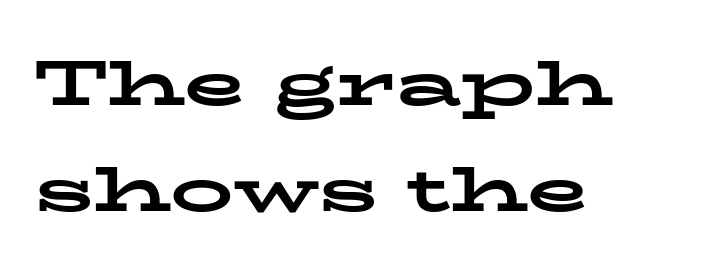
{"serif": "yes", "italic": "no", "bold": "yes", "weight": "bold", "width": "wide", "stroke_contrast": "low", "x_height": "medium", "monospaced": "no", "underline": "no", "align": "left", "line_spacing": "normal", "line_spacing_ratio": 1.69, "letter_spacing": "normal", "letter_spacing_em": 0.0, "glyph_px": 63}
